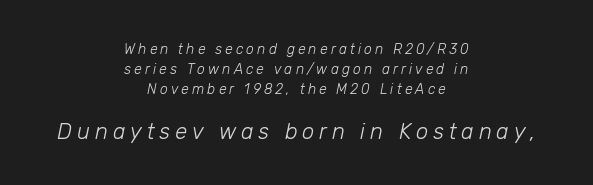
Baseline-to-baseline distance is the conventional proportion of letter height. Underline: absent. These lines have a slow, spaced-out rhythm from letter to letter. Leftover space on each line is divided equally before and after the words. The specimen reads as italic at a glance. The letterforms sit at book weight or below.
